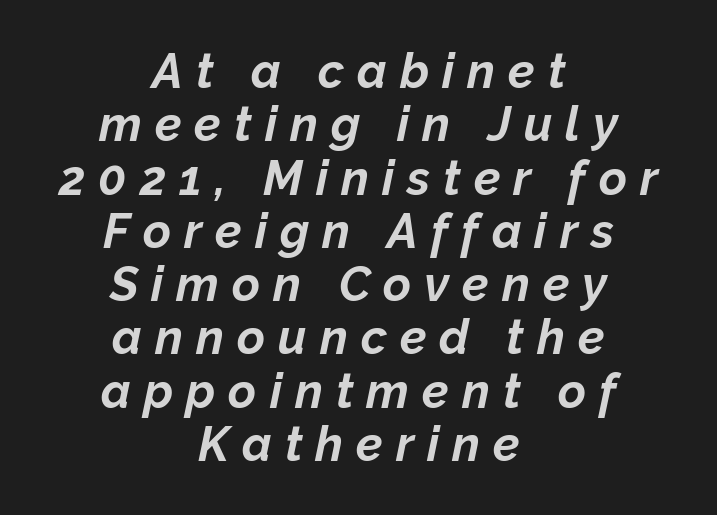
The image shows 48 px bold type, italic (leaning right); set centered, tight line spacing (1.11x), unusually wide letter spacing (+0.27 em), not underlined; low stroke contrast and a medium x-height.
